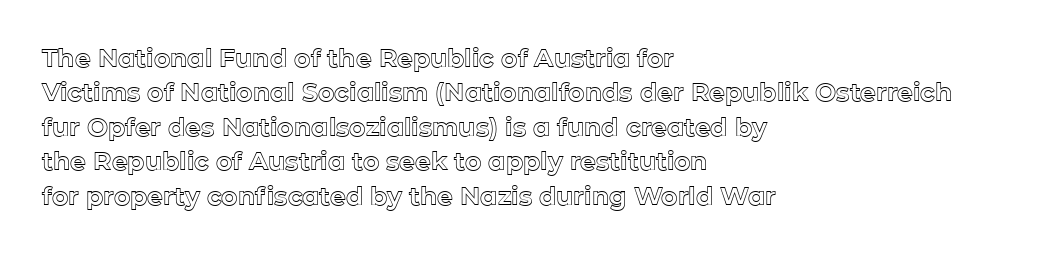
{"italic": "no", "underline": "no", "align": "left", "line_spacing": "normal", "line_spacing_ratio": 1.38, "letter_spacing": "normal", "letter_spacing_em": 0.0, "glyph_px": 25}
